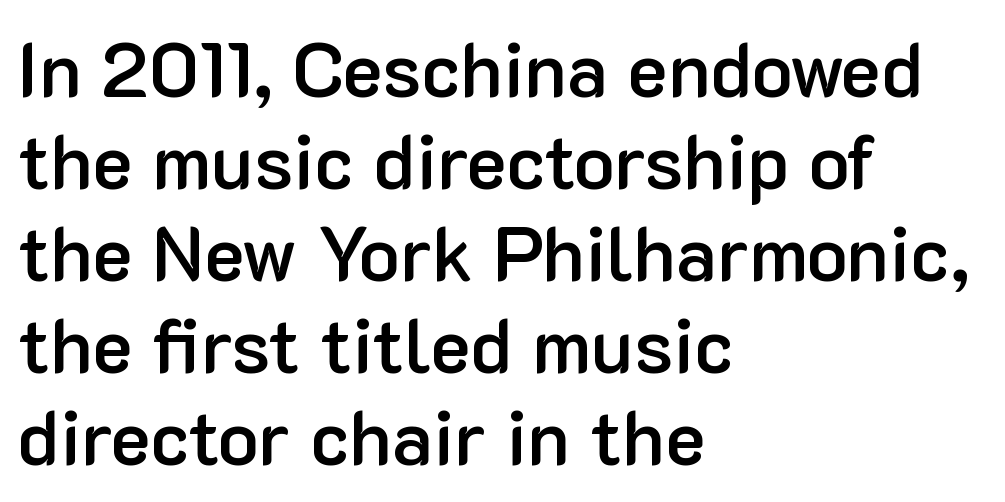
The image shows 76 px semibold sans-serif type, upright; set left-aligned, line spacing 1.21x, normal letter spacing, not underlined; low stroke contrast and a medium x-height.
